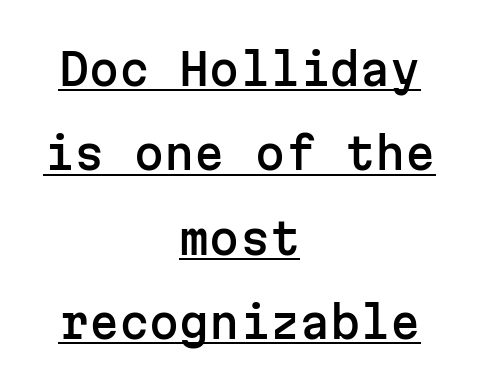
The image shows 43 px sans-serif type, upright, monospaced; set centered, loose line spacing (1.96x), normal letter spacing, underlined; low stroke contrast and a medium x-height.
